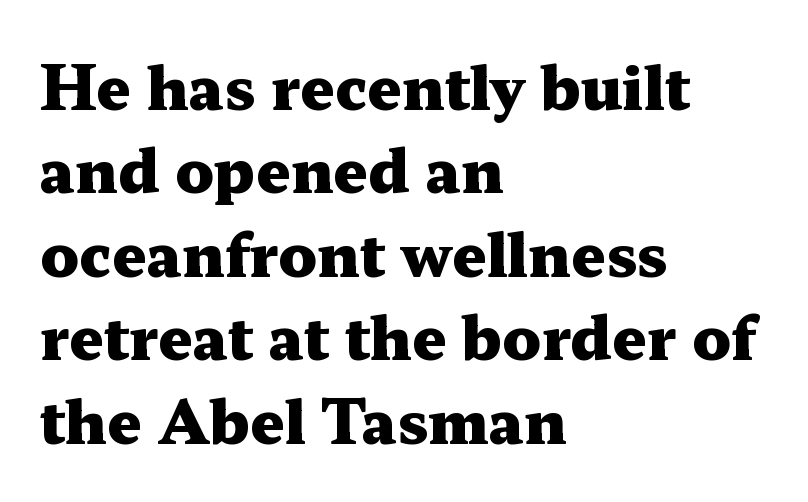
{"serif": "yes", "italic": "no", "bold": "yes", "weight": "heavy", "width": "wide", "stroke_contrast": "medium", "x_height": "medium", "monospaced": "no", "underline": "no", "align": "left", "line_spacing": "normal", "line_spacing_ratio": 1.39, "letter_spacing": "normal", "letter_spacing_em": 0.0, "glyph_px": 60}
